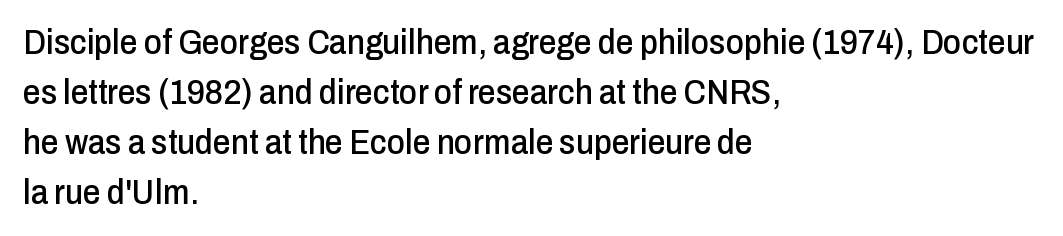
Look at the tracking — it's just the regular setting, nothing added. Each line starts at the same left margin while the right side varies. Plain, unruled lines of type. This sample has the flowing, uneven cadence of proportional lettering. To sum up the face: it is a sans, with no serifs.
